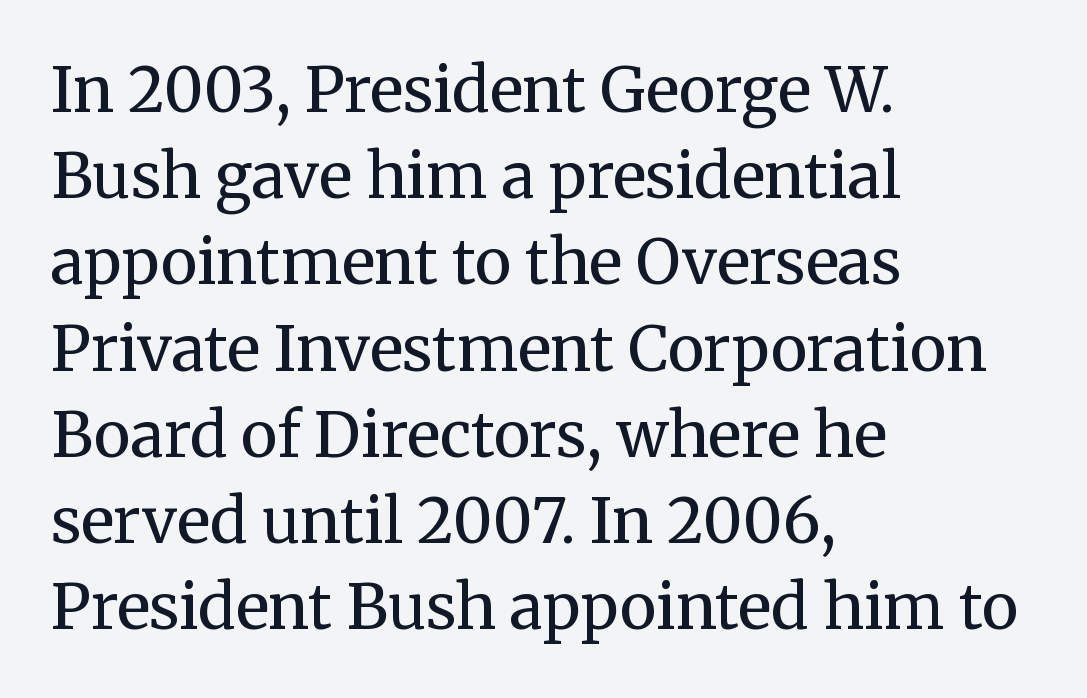
The image shows 62 px regular-weight serif type, upright; set left-aligned, normal line spacing (1.39x), normal letter spacing, not underlined; medium stroke contrast and a medium x-height.
